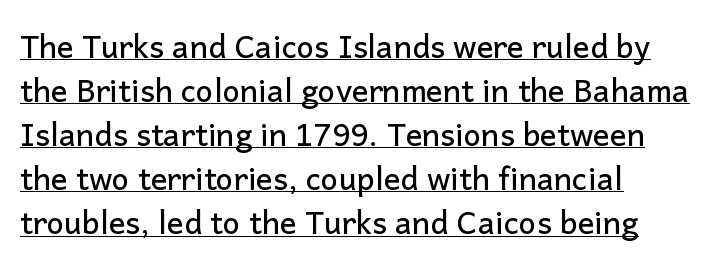
The specimen includes a rule beneath the text block's lines. The paragraph shown leans on its left margin. The letterforms sit shoulder to shoulder at normal distance. A sans-serif font was chosen for this passage.
